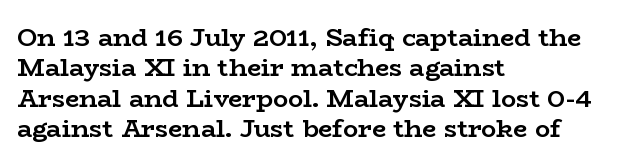
The image shows 25 px bold type, upright; set left-aligned, line spacing 1.22x, normal letter spacing, not underlined.
